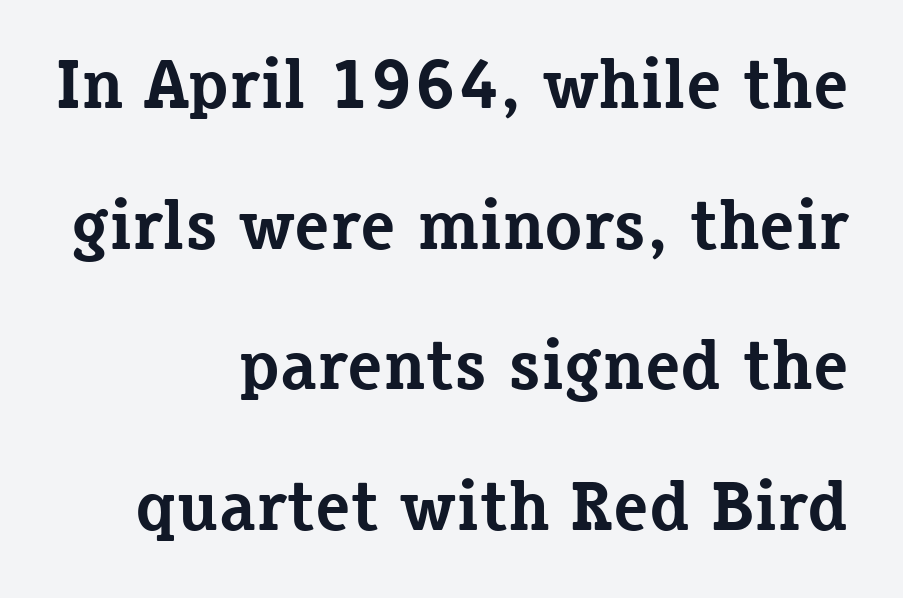
The lines are spread far apart with generous leading. A typesetter would call this proportional, since set widths differ per character. Ascenders rise straight up at ninety degrees. Honestly, there is no underline to notice here at all.
